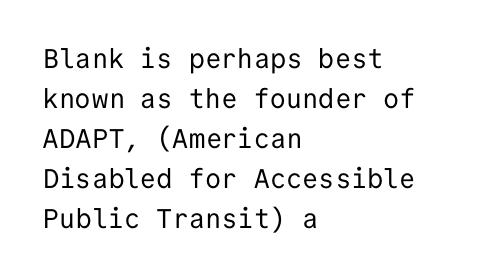
Italic: no, the glyphs are upright roman. Observe the ordinary spacing: letters are neighbours, not strangers. Line spacing here is normal. The zone under the glyphs is completely vacant. These lines stack with their left ends in a neat column.
